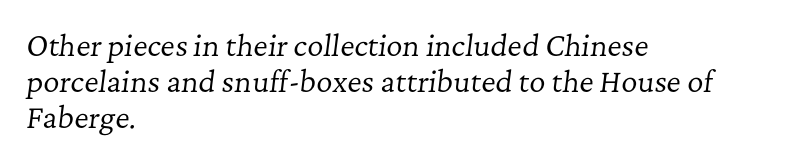
The image shows 28 px regular-weight serif type, italic (leaning right); set left-aligned, normal line spacing (1.28x), normal letter spacing, not underlined; low stroke contrast and a medium x-height.
